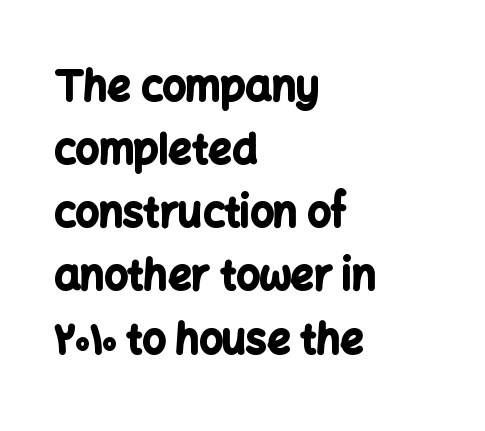
The image shows 41 px bold sans-serif type, upright; set left-aligned, normal line spacing (1.54x), normal letter spacing, not underlined; low stroke contrast and a medium x-height.
